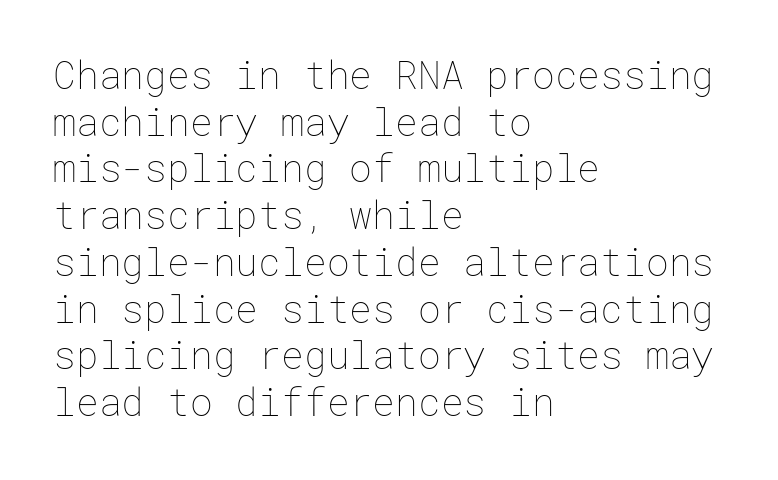
The area under the type is left untouched. Honestly, the letter spacing is just normal — you wouldn't notice it. When letters stand straight like this, we call the style roman or upright. Stems and bowls with no extra thickness — not bold. Every row of glyphs begins at an identical x-position on the left.
